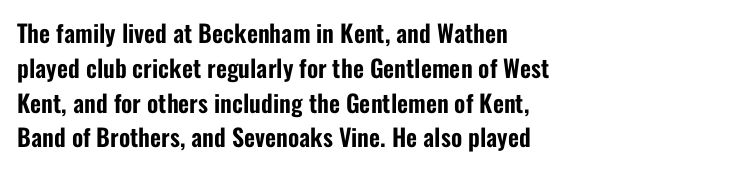
This sample keeps an unexceptional amount of space between lines. These lines keep a tight, regular rhythm from letter to letter. Every stem runs plumb, perpendicular to the baseline. Reading down the block, your eye returns to a fixed left position each line. The string is rendered with underlining switched off.
